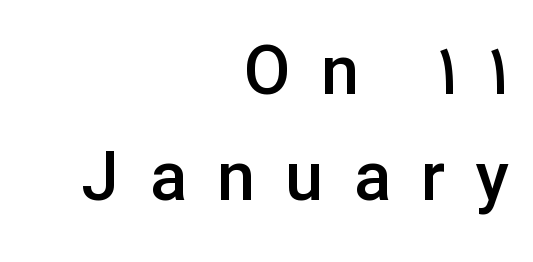
The image shows 68 px semibold sans-serif type, upright; set right-aligned, normal line spacing (1.56x), unusually wide letter spacing (+0.45 em), not underlined; low stroke contrast and a medium x-height.
